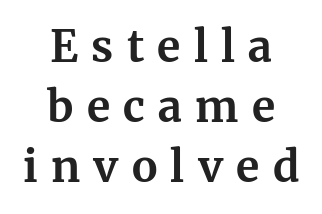
The image shows 43 px bold serif type, upright; set centered, normal line spacing (1.4x), unusually wide letter spacing (+0.31 em), not underlined; medium stroke contrast and a medium x-height.
